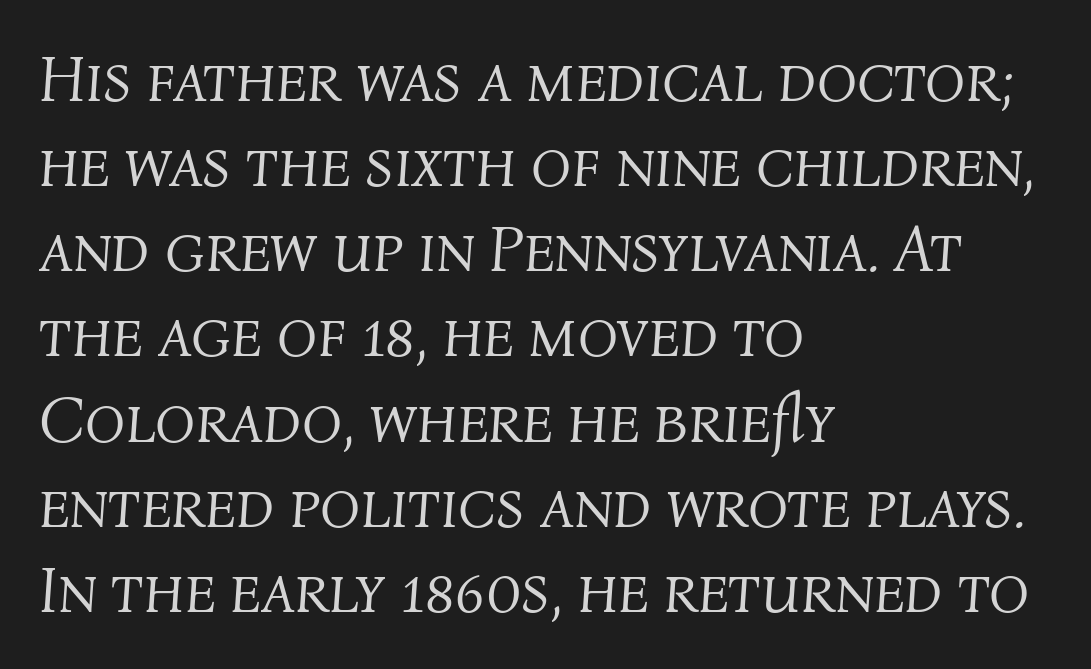
Reading down the block, your eye returns to a fixed left position each line. Is this a fixed-width face? No — the glyphs have proportional, varying widths. The font's italic variant was chosen for this text. Unmarked baselines from the first word to the last. The block of text has a typical density, with ordinary space between rows. How are the letters spaced? Ordinarily, with no added tracking.
